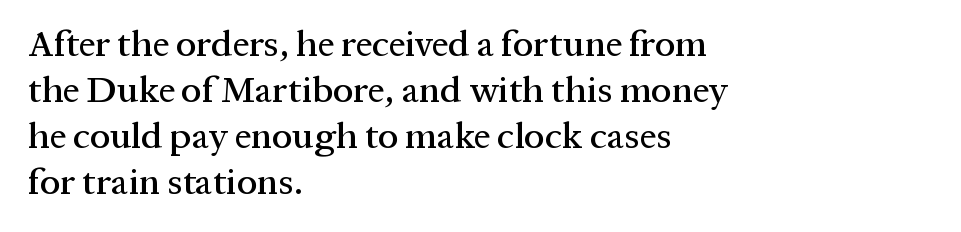
The image shows 37 px serif type, upright; set left-aligned, line spacing 1.24x, normal letter spacing, not underlined; medium stroke contrast and a medium x-height.
